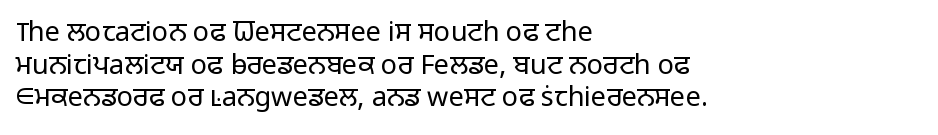
What stands out about the letter spacing? Nothing — it is the standard amount. This is not heavy type; no bold has been used. Just letters on the line, the space beneath them empty. Notice how the stems are strictly vertical — no italics here. This rendering uses left alignment, leaving the right contour irregular.
